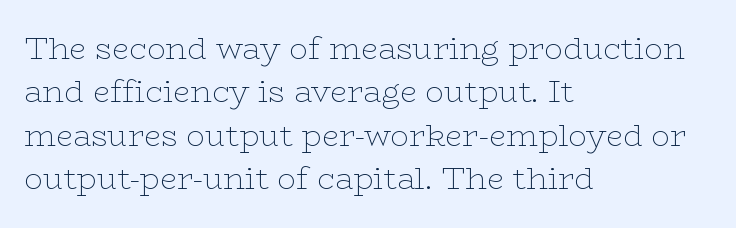
{"serif": "yes", "italic": "no", "bold": "no", "weight": "thin", "width": "wide", "stroke_contrast": "low", "x_height": "medium", "monospaced": "no", "underline": "no", "align": "left", "line_spacing": "normal", "line_spacing_ratio": 1.4, "letter_spacing": "normal", "letter_spacing_em": 0.0, "glyph_px": 31}
